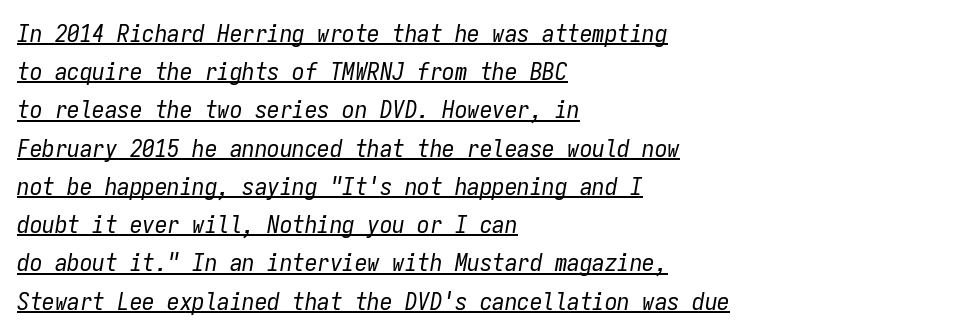
Q: Is the text bold? A: No.
Q: Is the text italic (slanted)? A: Yes, it leans right by about 9 degrees.
Q: Is the text underlined? A: Yes.
Q: How is the paragraph aligned? A: Left-aligned.
Q: Is the spacing between letters normal or unusually wide? A: Normal.
Q: Is the spacing between lines tight, normal or loose? A: Normal.
